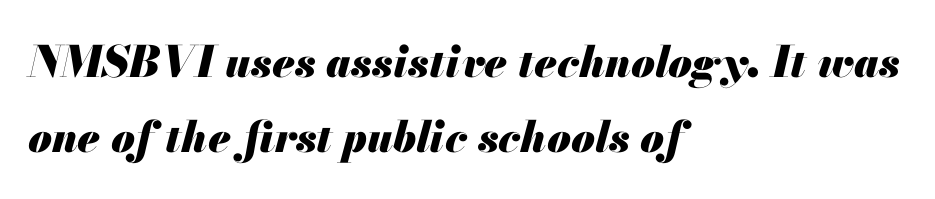
Q: Is the text bold? A: Yes.
Q: Is the text italic (slanted)? A: Yes, it leans right by about 13 degrees.
Q: Is the text underlined? A: No.
Q: How is the paragraph aligned? A: Left-aligned.
Q: Is the spacing between letters normal or unusually wide? A: Normal.
Q: Width (condensed, normal, or wide)? A: Normal.
Q: Stroke contrast? A: Medium.
Q: x-height? A: Small.
Q: Monospaced? A: No.
